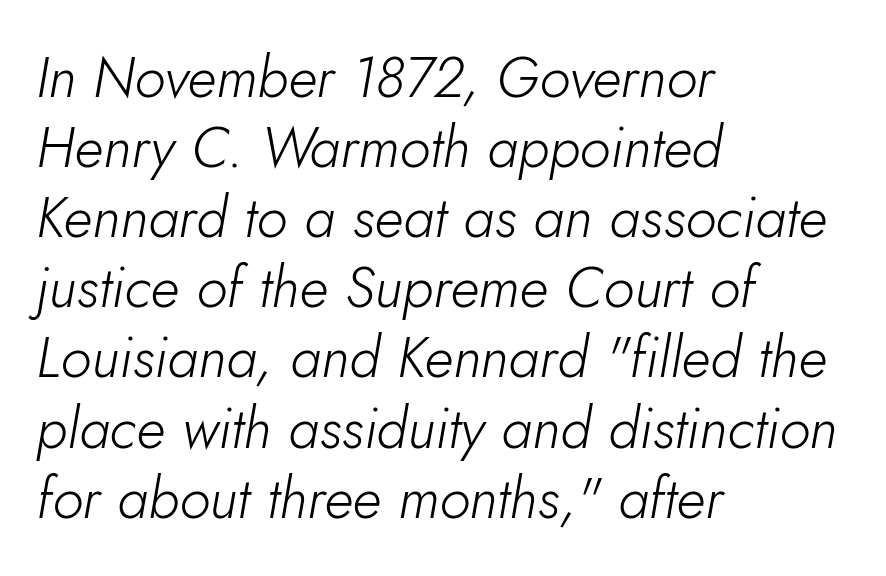
The image shows 57 px light type, italic (leaning right); set left-aligned, line spacing 1.23x, normal letter spacing, not underlined; low stroke contrast and a small x-height.
